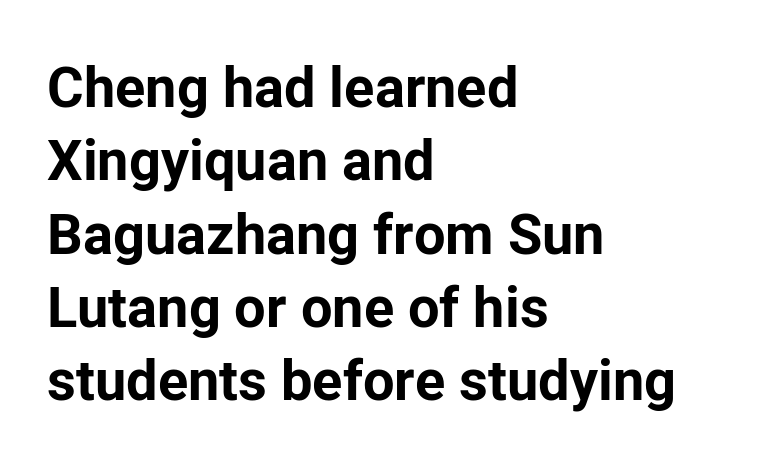
{"serif": "no", "italic": "no", "bold": "yes", "weight": "bold", "width": "normal", "stroke_contrast": "low", "x_height": "medium", "monospaced": "no", "underline": "no", "align": "left", "line_spacing": "normal", "line_spacing_ratio": 1.31, "letter_spacing": "normal", "letter_spacing_em": 0.0, "glyph_px": 56}
